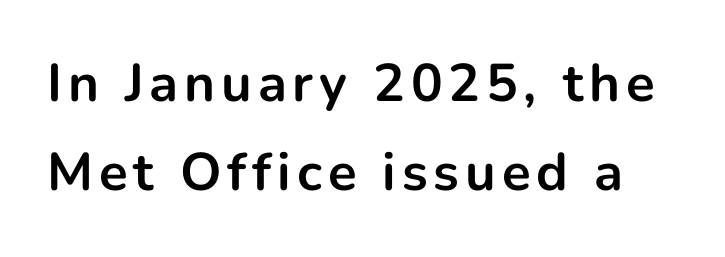
{"serif": "no", "italic": "no", "bold": "yes", "weight": "bold", "width": "normal", "stroke_contrast": "low", "x_height": "medium", "monospaced": "no", "underline": "no", "line_spacing": "normal", "line_spacing_ratio": 1.68, "glyph_px": 53}
